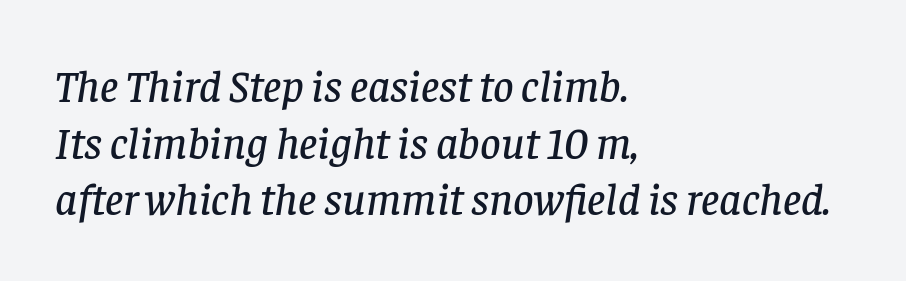
Q: Is the text italic (slanted)? A: Yes, it leans right by about 8 degrees.
Q: Is the typeface a serif or a sans-serif typeface? A: Serif.
Q: Is the text underlined? A: No.
Q: How is the paragraph aligned? A: Left-aligned.
Q: Is the spacing between letters normal or unusually wide? A: Normal.
Q: Is the spacing between lines tight, normal or loose? A: Normal.
Q: Width (condensed, normal, or wide)? A: Normal.
Q: Stroke contrast? A: Low.
Q: x-height? A: Large.
Q: Monospaced? A: No.
